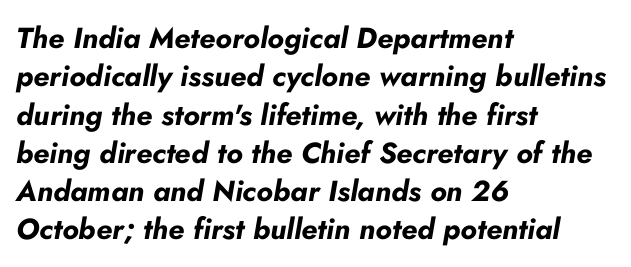
Q: Is the text bold? A: Yes.
Q: Is the text italic (slanted)? A: Yes, it leans right by about 10 degrees.
Q: Is the text underlined? A: No.
Q: How is the paragraph aligned? A: Left-aligned.
Q: Is the spacing between letters normal or unusually wide? A: Normal.
Q: Is the spacing between lines tight, normal or loose? A: Normal.
Q: Width (condensed, normal, or wide)? A: Normal.
Q: Stroke contrast? A: Low.
Q: x-height? A: Small.
Q: Monospaced? A: No.
